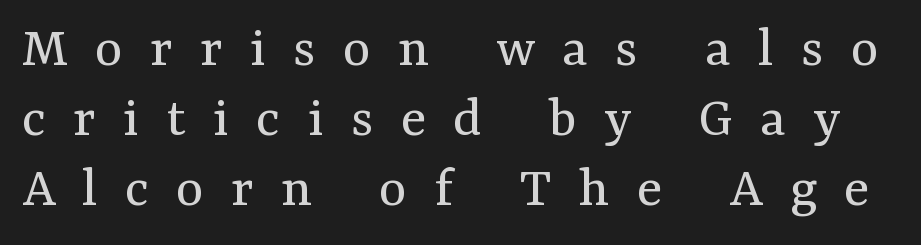
Q: Is the text bold? A: No.
Q: Is the text italic (slanted)? A: No, it is upright.
Q: Is the typeface a serif or a sans-serif typeface? A: Serif.
Q: Is the text underlined? A: No.
Q: Is the spacing between letters normal or unusually wide? A: Unusually wide.
Q: Width (condensed, normal, or wide)? A: Normal.
Q: Stroke contrast? A: Medium.
Q: x-height? A: Medium.
Q: Monospaced? A: No.
